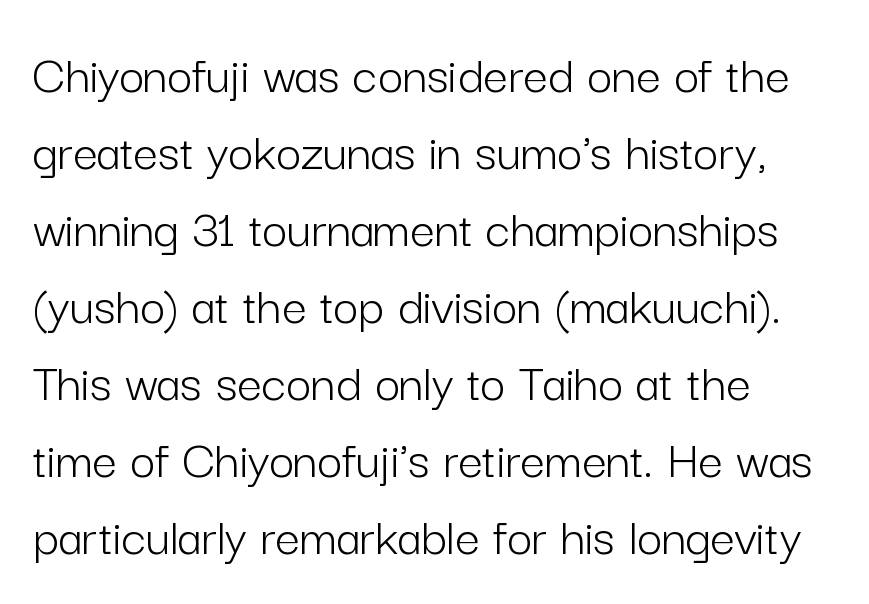
The image shows 55 px light sans-serif type, upright; set left-aligned, normal line spacing (1.4x), normal letter spacing, not underlined; low stroke contrast and a medium x-height.
